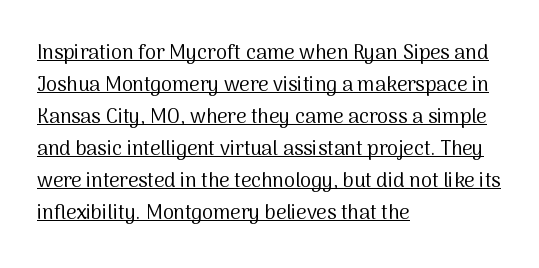
Q: Is the text bold? A: No.
Q: Is the text italic (slanted)? A: No, it is upright.
Q: Is the text underlined? A: Yes.
Q: How is the paragraph aligned? A: Left-aligned.
Q: Is the spacing between letters normal or unusually wide? A: Normal.
Q: Is the spacing between lines tight, normal or loose? A: Normal.
